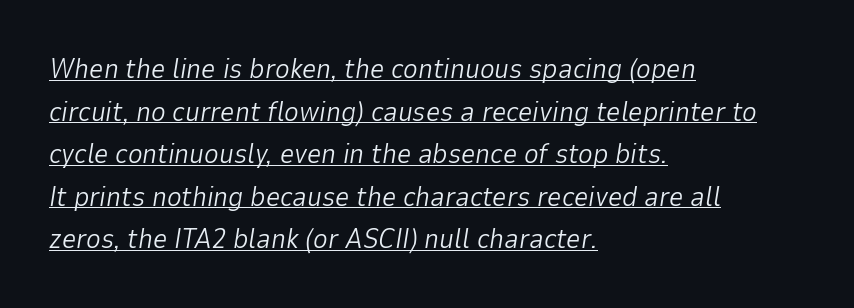
The typesetter has applied underlining to the passage shown. This is not heavy type; no bold has been used. Would a proofreader flag this as italicized? Yes. Short note: letters normally spaced.
